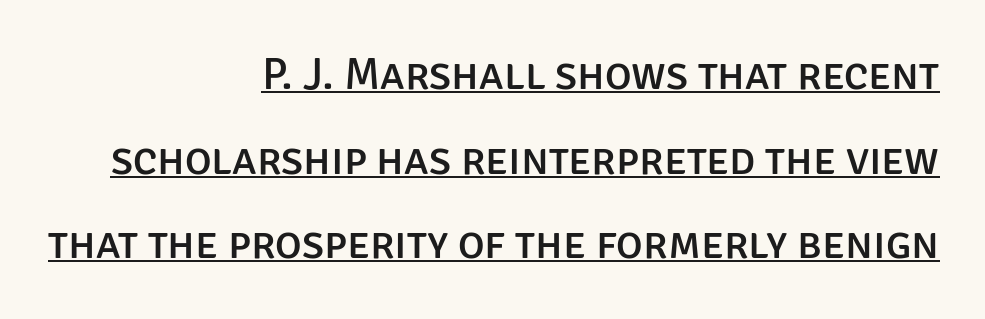
In terms of letterspacing, this is plain default setting. Varying glyph widths throughout — classic text-font behaviour. Grotesque or geometric, the face here clearly has no serifs. The paragraph has a hard right edge and a soft left edge.
